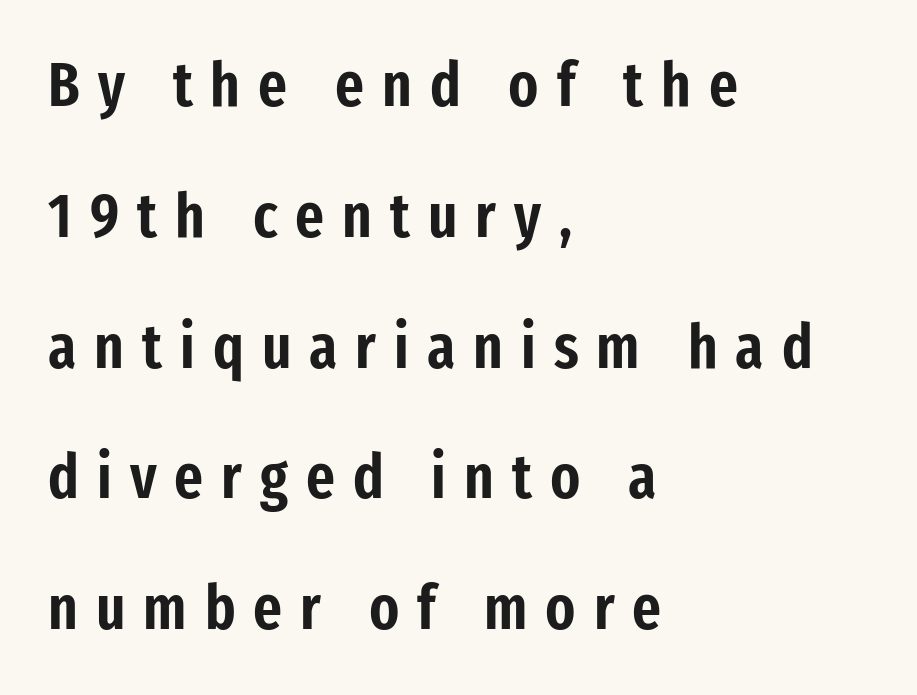
Decoration check: the copy has no underline. Nothing sits at the stroke ends, so this counts as sans-serif. You can tell it's not italic because the verticals are truly vertical. Left-aligned paragraph, ragged on the right. The face used here is proportionally spaced, like ordinary book or web type. The lines are spread far apart with generous leading.
